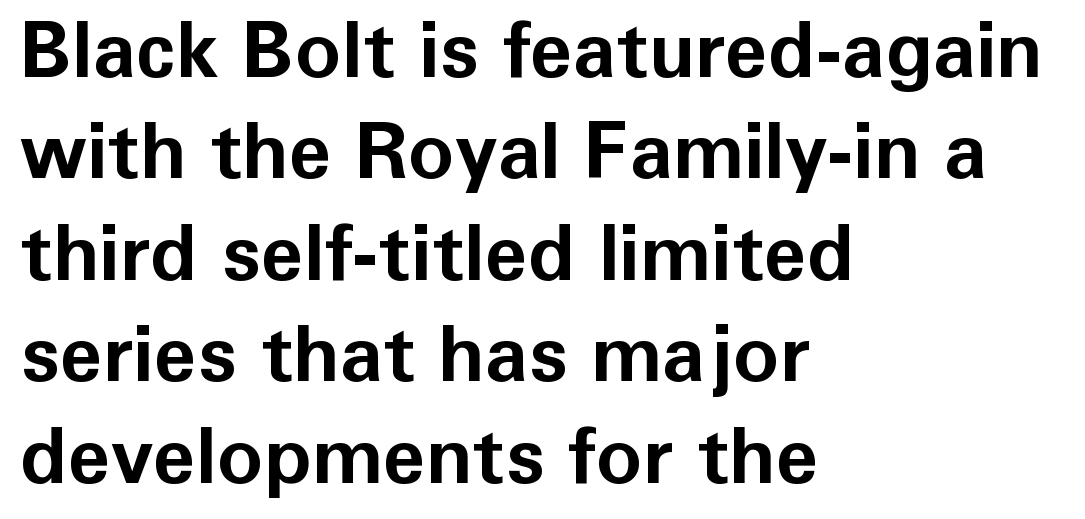
Q: Is the text bold? A: Yes.
Q: Is the text italic (slanted)? A: No, it is upright.
Q: Is the typeface a serif or a sans-serif typeface? A: Sans-serif.
Q: Is the text underlined? A: No.
Q: How is the paragraph aligned? A: Left-aligned.
Q: Is the spacing between letters normal or unusually wide? A: Normal.
Q: Is the spacing between lines tight, normal or loose? A: Normal.
Q: Width (condensed, normal, or wide)? A: Normal.
Q: Stroke contrast? A: Low.
Q: x-height? A: Medium.
Q: Monospaced? A: No.
